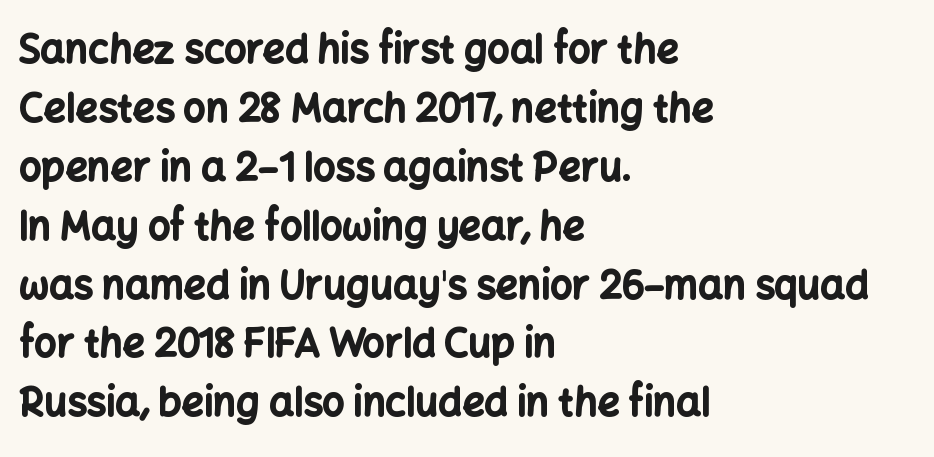
{"serif": "no", "italic": "no", "bold": "yes", "weight": "bold", "width": "normal", "stroke_contrast": "low", "x_height": "medium", "monospaced": "no", "underline": "no", "align": "left", "line_spacing": "normal", "line_spacing_ratio": 1.51, "letter_spacing": "normal", "letter_spacing_em": 0.0, "glyph_px": 39}
